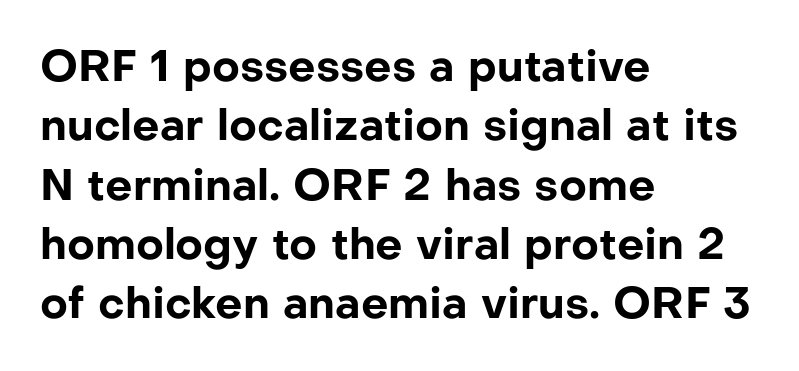
Letter spacing: default. Ascenders rise straight up at ninety degrees. Regarding leading, the lines here are spaced in the standard way. Here the designer chose a conventional face with non-uniform glyph widths. Nobody drew a line under any word here. A classic flush-left, rag-right setting is used for this passage.
